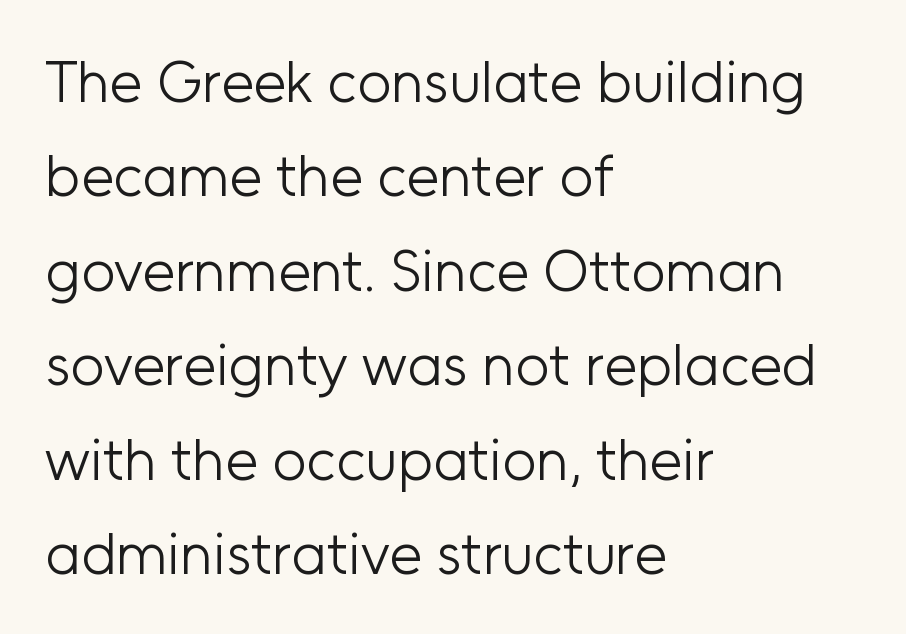
Q: Is the text bold? A: No.
Q: Is the text italic (slanted)? A: No, it is upright.
Q: Is the typeface a serif or a sans-serif typeface? A: Sans-serif.
Q: Is the text underlined? A: No.
Q: How is the paragraph aligned? A: Left-aligned.
Q: Is the spacing between letters normal or unusually wide? A: Normal.
Q: Is the spacing between lines tight, normal or loose? A: Normal.
Q: Width (condensed, normal, or wide)? A: Normal.
Q: Stroke contrast? A: Low.
Q: x-height? A: Medium.
Q: Monospaced? A: No.
